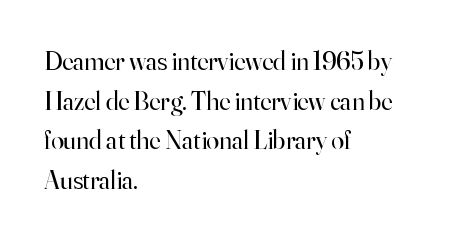
{"italic": "no", "bold": "no", "underline": "no", "align": "left", "line_spacing": "normal", "line_spacing_ratio": 1.52, "letter_spacing": "normal", "letter_spacing_em": 0.0, "glyph_px": 26}
